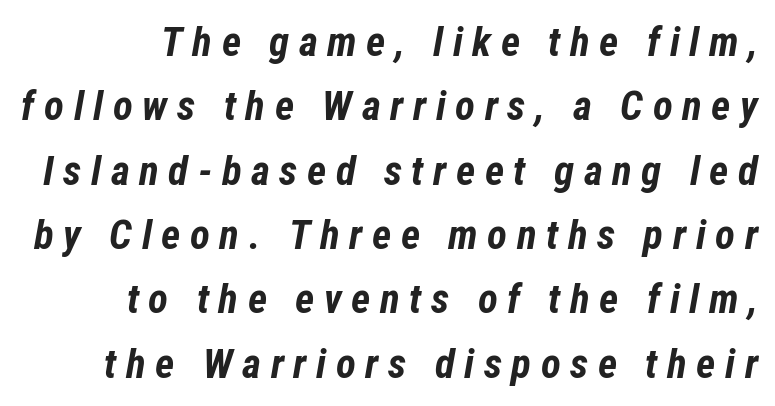
{"italic": "yes", "lean": "right", "slant_degrees": 12, "bold": "yes", "weight": "bold", "width": "condensed", "stroke_contrast": "low", "x_height": "medium", "monospaced": "no", "underline": "no", "line_spacing": "normal", "line_spacing_ratio": 1.57, "letter_spacing": "wide", "letter_spacing_em": 0.23, "glyph_px": 41}
